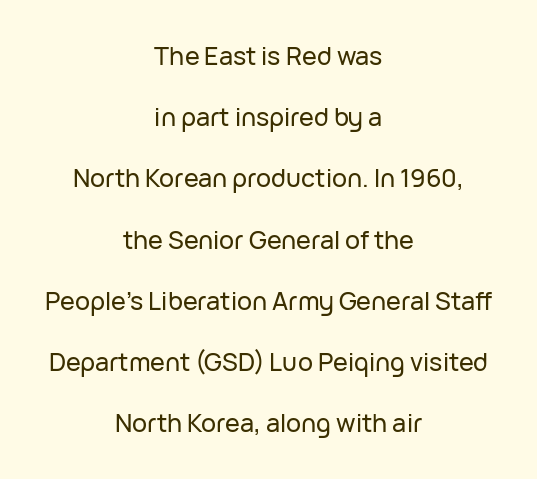
Characters follow at the spacing the type designer built in. The axis of the letterforms is exactly vertical. Interline gaps are noticeably wide in this sample. Is the block centered? Yes — each line is placed symmetrically about the middle. Unmarked baselines from the first word to the last.
